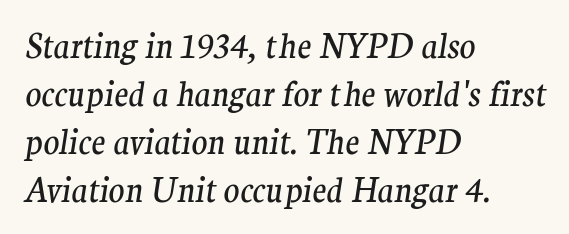
The image shows 33 px regular-weight serif type, italic (leaning right); set left-aligned, normal line spacing (1.45x), normal letter spacing, not underlined; medium stroke contrast and a medium x-height.
